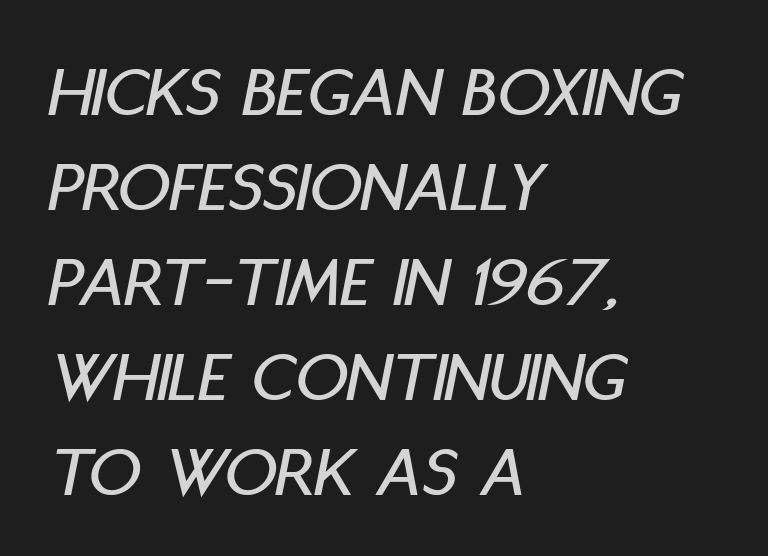
{"italic": "yes", "lean": "right", "slant_degrees": 11, "width": "condensed", "stroke_contrast": "low", "x_height": "large", "monospaced": "no", "underline": "no", "align": "left", "line_spacing": "normal", "line_spacing_ratio": 1.3, "letter_spacing": "normal", "letter_spacing_em": 0.0, "glyph_px": 73}
